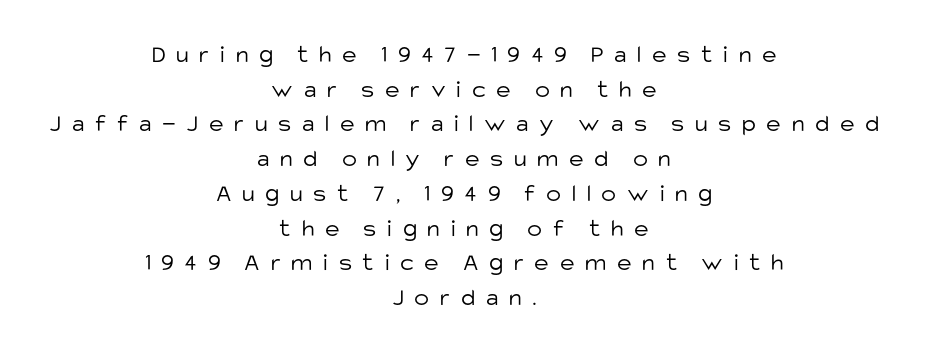
{"italic": "no", "bold": "no", "underline": "no", "align": "center", "line_spacing": "normal", "line_spacing_ratio": 1.39, "letter_spacing": "wide", "letter_spacing_em": 0.43, "glyph_px": 25}
